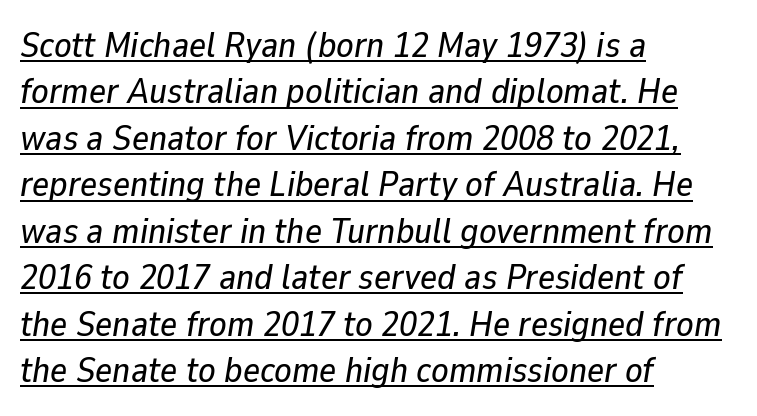
Q: Is the text italic (slanted)? A: Yes, it leans right by about 9 degrees.
Q: Is the text underlined? A: Yes.
Q: How is the paragraph aligned? A: Left-aligned.
Q: Is the spacing between letters normal or unusually wide? A: Normal.
Q: Is the spacing between lines tight, normal or loose? A: Normal.
Q: Width (condensed, normal, or wide)? A: Normal.
Q: Stroke contrast? A: Low.
Q: x-height? A: Medium.
Q: Monospaced? A: No.
